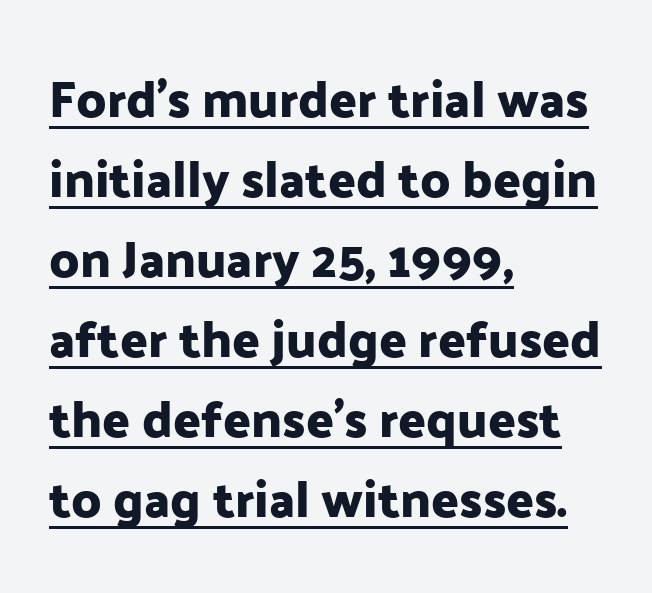
Q: Is the text italic (slanted)? A: No, it is upright.
Q: Is the typeface a serif or a sans-serif typeface? A: Sans-serif.
Q: Is the text underlined? A: Yes.
Q: How is the paragraph aligned? A: Left-aligned.
Q: Is the spacing between letters normal or unusually wide? A: Normal.
Q: Is the spacing between lines tight, normal or loose? A: Normal.
Q: Width (condensed, normal, or wide)? A: Normal.
Q: Stroke contrast? A: Low.
Q: x-height? A: Medium.
Q: Monospaced? A: No.
